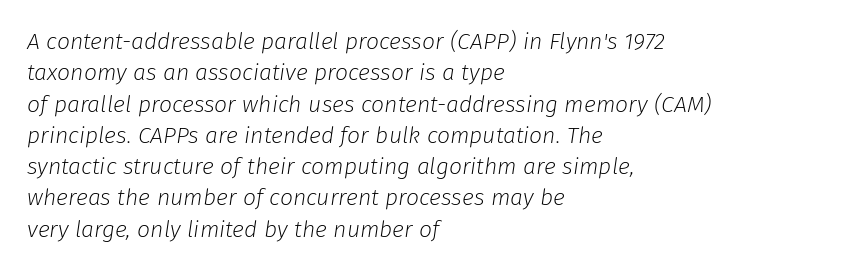
{"italic": "yes", "lean": "right", "slant_degrees": 8, "bold": "no", "underline": "no", "align": "left", "line_spacing": "normal", "line_spacing_ratio": 1.36, "letter_spacing": "normal", "letter_spacing_em": 0.0, "glyph_px": 23}
